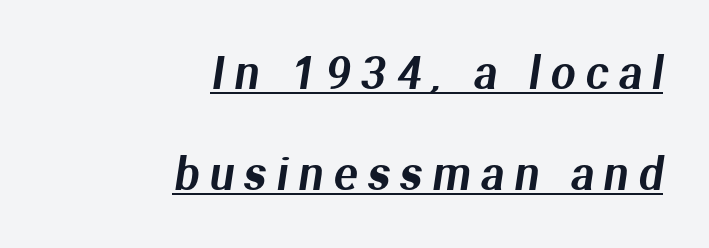
The image shows 44 px sans-serif type; set right-aligned, loose line spacing (2.3x), unusually wide letter spacing (+0.23 em), underlined; medium stroke contrast and a medium x-height.
